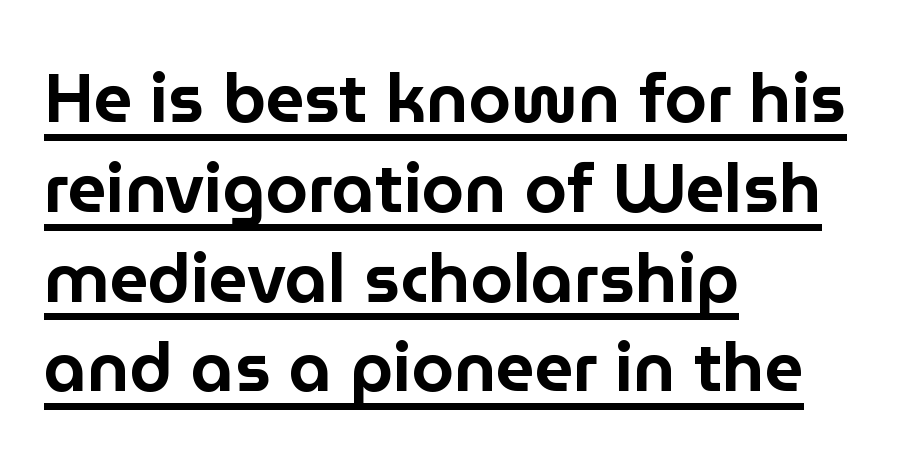
Regarding leading, the lines here are spaced in the standard way. A roman cut, with each character standing at attention. Check where the strokes stop: nothing finishes them off — pure sans. The tracking reads as untouched default to a designer's eye. Underlining? Definitely there. These lines stack with their left ends in a neat column.
